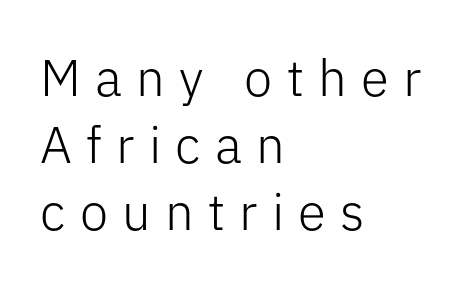
The image shows 51 px light sans-serif type, upright; set left-aligned, normal line spacing (1.31x), unusually wide letter spacing (+0.28 em), not underlined; low stroke contrast and a medium x-height.
